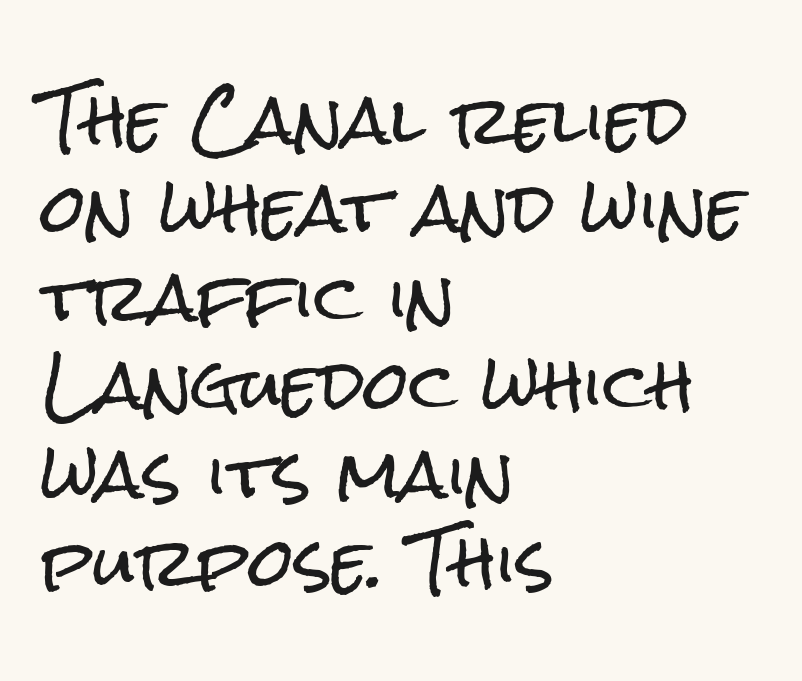
{"serif": "no", "italic": "no", "width": "condensed", "stroke_contrast": "low", "x_height": "medium", "monospaced": "no", "underline": "no", "align": "left", "line_spacing": "normal", "line_spacing_ratio": 1.36, "letter_spacing": "normal", "letter_spacing_em": 0.0, "glyph_px": 65}
